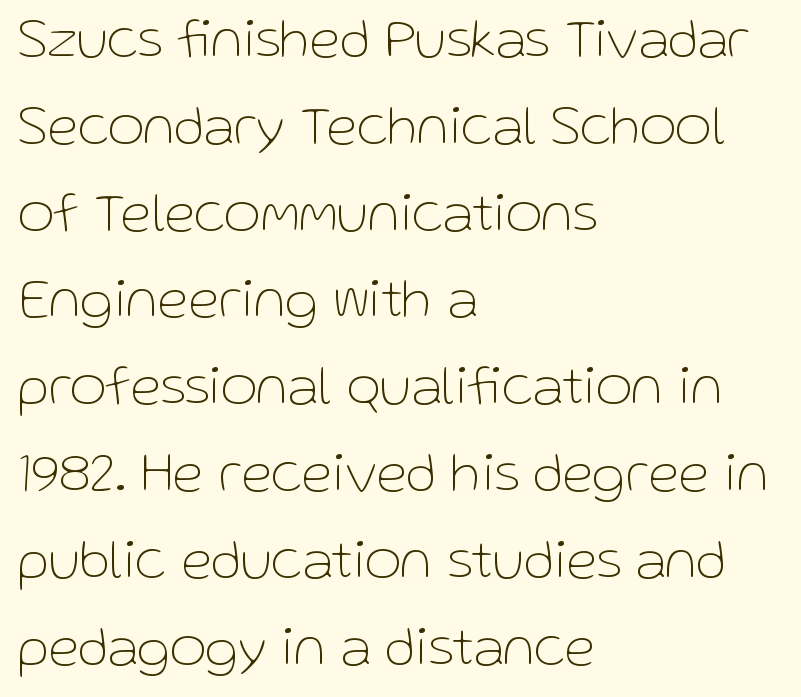
Q: Is the text bold? A: No.
Q: Is the text italic (slanted)? A: No, it is upright.
Q: Is the typeface a serif or a sans-serif typeface? A: Sans-serif.
Q: Is the text underlined? A: No.
Q: How is the paragraph aligned? A: Left-aligned.
Q: Is the spacing between letters normal or unusually wide? A: Normal.
Q: Is the spacing between lines tight, normal or loose? A: Normal.
Q: Width (condensed, normal, or wide)? A: Normal.
Q: Stroke contrast? A: Low.
Q: x-height? A: Medium.
Q: Monospaced? A: No.
